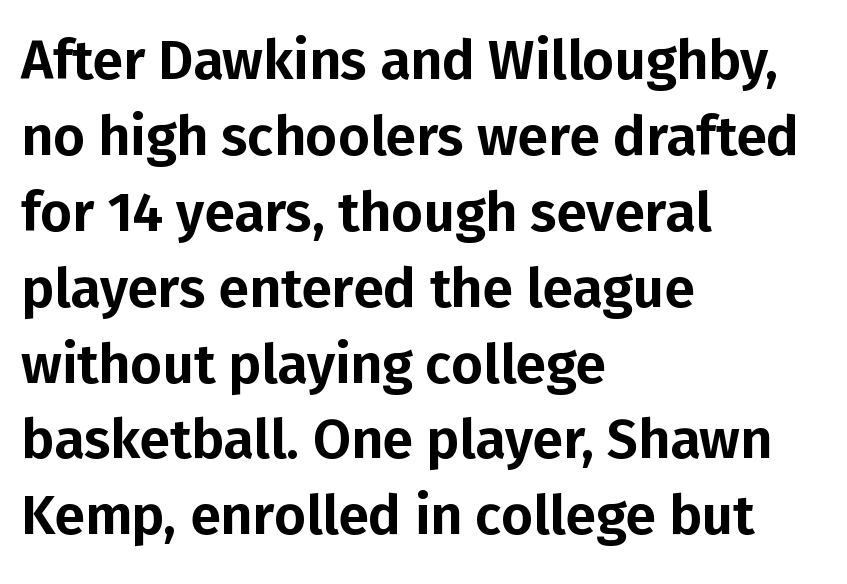
The image shows 55 px sans-serif type, upright; set left-aligned, normal line spacing (1.38x), normal letter spacing, not underlined; low stroke contrast and a medium x-height.
